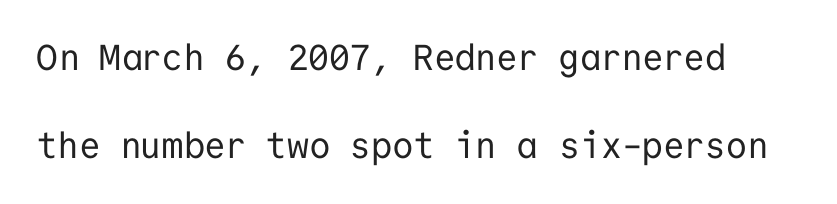
The image shows 36 px regular-weight sans-serif type, upright, monospaced; set loose line spacing (2.45x), normal letter spacing, not underlined; low stroke contrast and a medium x-height.
